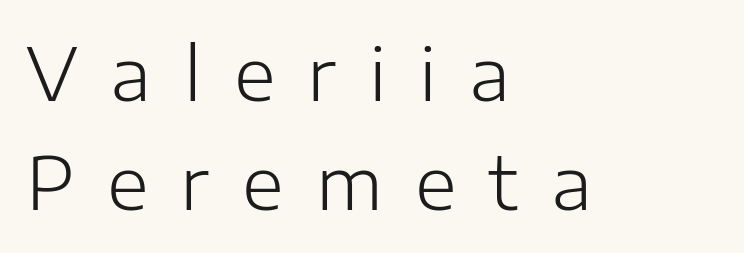
{"serif": "no", "italic": "no", "bold": "no", "weight": "light", "width": "normal", "stroke_contrast": "low", "x_height": "medium", "monospaced": "no", "underline": "no", "align": "left", "line_spacing": "normal", "line_spacing_ratio": 1.52, "letter_spacing": "wide", "letter_spacing_em": 0.45, "glyph_px": 72}
